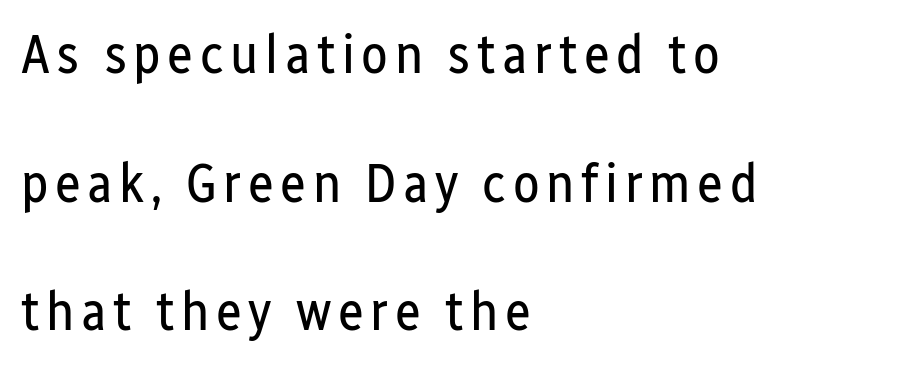
{"serif": "no", "italic": "no", "bold": "no", "weight": "regular", "width": "condensed", "stroke_contrast": "low", "x_height": "medium", "monospaced": "no", "underline": "no", "align": "left", "line_spacing": "loose", "line_spacing_ratio": 2.34, "glyph_px": 55}
